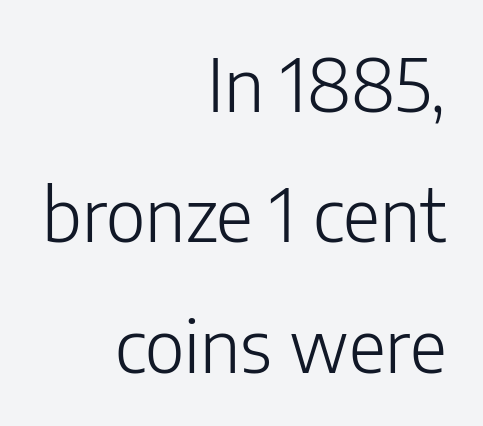
{"serif": "no", "italic": "no", "bold": "no", "weight": "light", "width": "normal", "stroke_contrast": "low", "x_height": "medium", "monospaced": "no", "underline": "no", "align": "right", "line_spacing_ratio": 1.81, "letter_spacing": "normal", "letter_spacing_em": 0.0, "glyph_px": 72}
